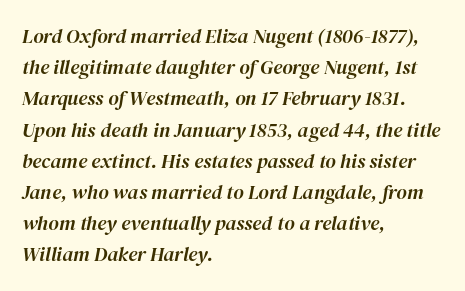
Q: Is the text italic (slanted)? A: Yes, it leans right by about 12 degrees.
Q: Is the text underlined? A: No.
Q: How is the paragraph aligned? A: Left-aligned.
Q: Is the spacing between letters normal or unusually wide? A: Normal.
Q: Is the spacing between lines tight, normal or loose? A: Normal.
